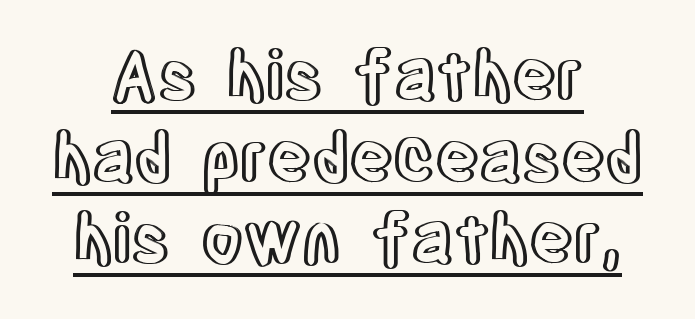
{"italic": "no", "width": "condensed", "x_height": "large", "monospaced": "no", "underline": "yes", "line_spacing_ratio": 1.2, "letter_spacing": "normal", "letter_spacing_em": 0.0, "glyph_px": 68}
